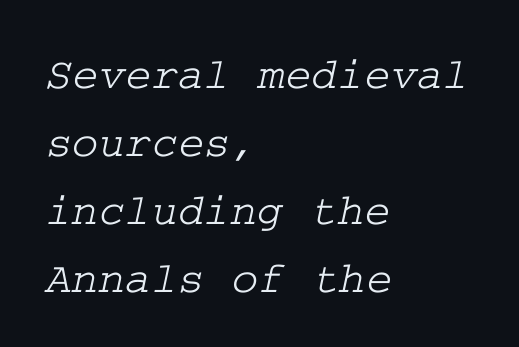
{"serif": "yes", "width": "wide", "stroke_contrast": "low", "x_height": "medium", "underline": "no", "align": "left", "line_spacing": "normal", "line_spacing_ratio": 1.51, "letter_spacing": "normal", "letter_spacing_em": 0.0, "glyph_px": 45}
